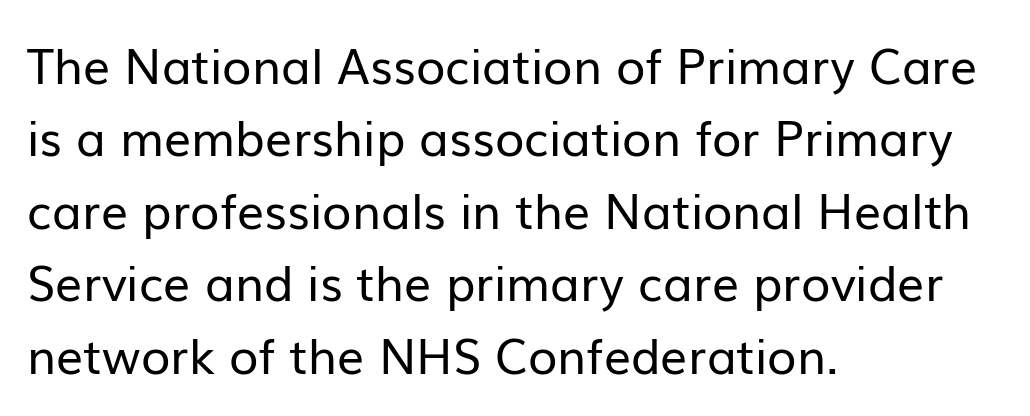
Stroke mass is kept to a normal reading level or below. This is the regular roman posture of the typeface. Leading: standard. Caption: standard tracking, unaltered. A classic flush-left, rag-right setting is used for this passage.
